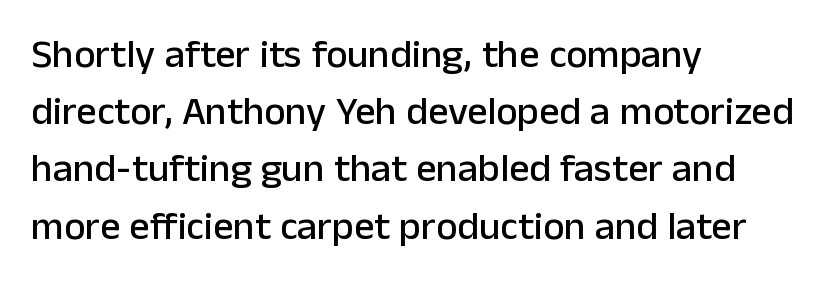
Serifs: no, the terminals of the letterforms are clean. How are the letters spaced? Ordinarily, with no added tracking. One glance says typical: line gaps are just what's usual. Line beginnings align vertically; line endings do not.
